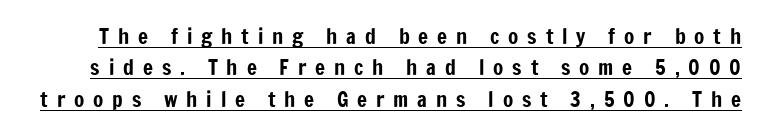
{"italic": "no", "underline": "yes", "line_spacing": "normal", "line_spacing_ratio": 1.5, "letter_spacing": "wide", "letter_spacing_em": 0.42, "glyph_px": 21}
